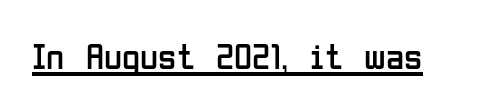
The image shows 37 px regular-weight, condensed sans-serif type, upright; set normal letter spacing, underlined; low stroke contrast and a medium x-height.
